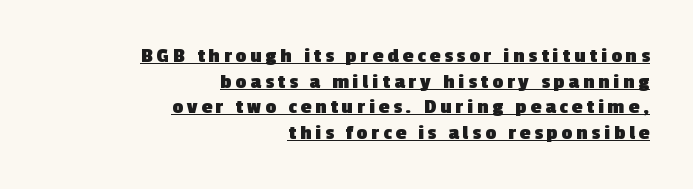
The image shows 21 px bold type; set right-aligned, line spacing 1.22x, underlined.
